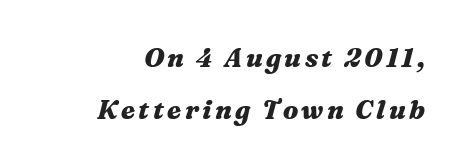
The font's italic variant was chosen for this text. In terms of weight, the rendering is a true, heavy bold. Is there much room between lines? Yes — plenty of vertical air separates them. Check under the words: just untouched page.
